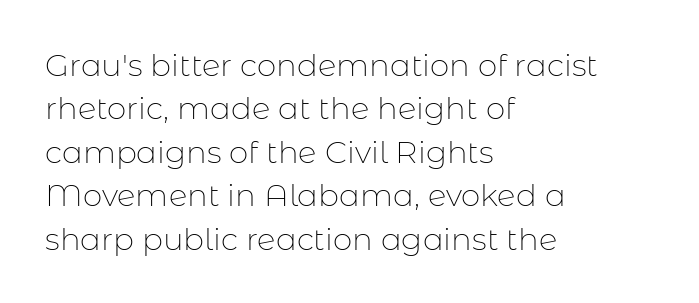
The image shows 31 px thin sans-serif type, upright; set left-aligned, normal line spacing (1.4x), normal letter spacing, not underlined; low stroke contrast and a medium x-height.
